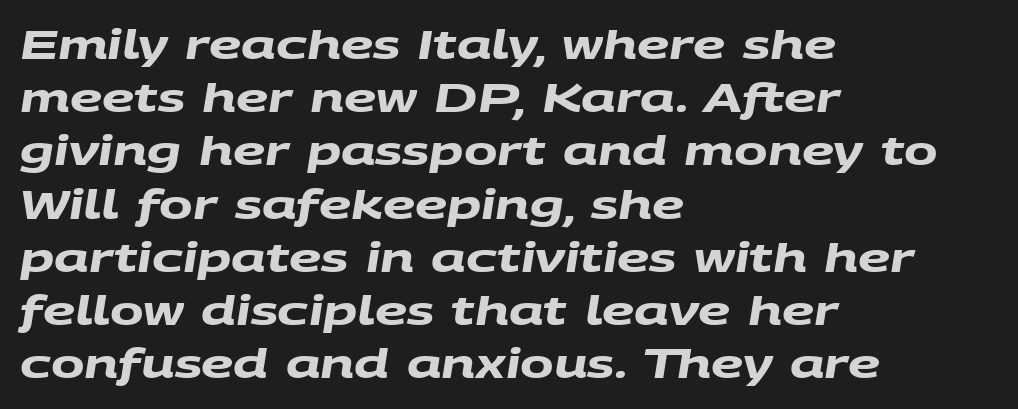
{"serif": "no", "bold": "yes", "weight": "heavy", "width": "wide", "stroke_contrast": "medium", "x_height": "large", "monospaced": "no", "underline": "no", "align": "left", "line_spacing": "normal", "line_spacing_ratio": 1.33, "letter_spacing": "normal", "letter_spacing_em": 0.0, "glyph_px": 40}
